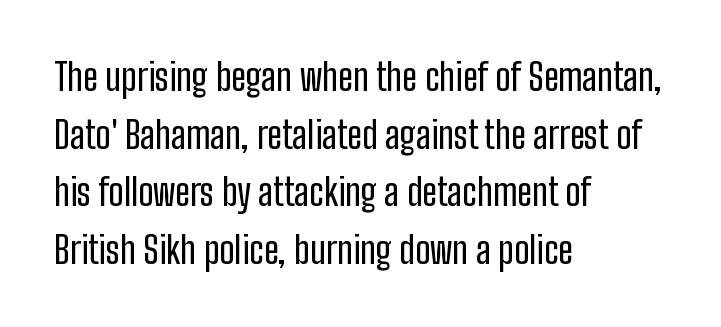
Is the letter spacing exaggerated? No — it looks like the ordinary default. Quick note: interline space is typical. Style check: upright. Horizontal alignment here is leftward, the default for most running prose. This is sans-serif lettering, the kind often seen on screens and signage. Looks like regular typesetting: each glyph gets only the width it needs.
